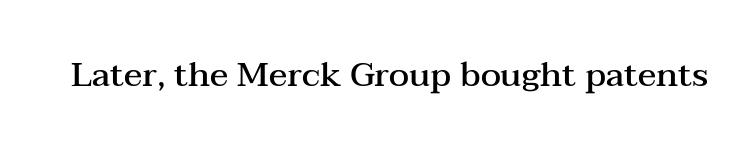
The image shows 34 px semibold, wide serif type, upright; set normal letter spacing, not underlined; medium stroke contrast and a medium x-height.
